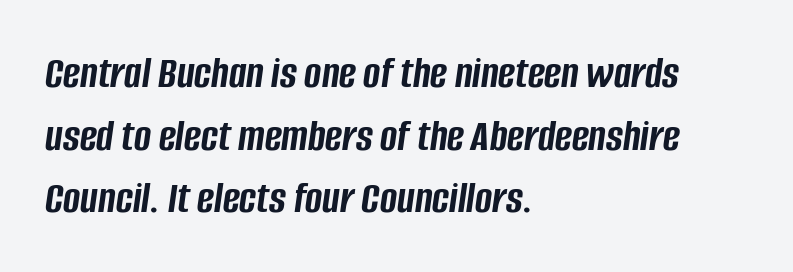
{"italic": "yes", "lean": "right", "slant_degrees": 8, "bold": "yes", "weight": "semibold", "width": "condensed", "stroke_contrast": "low", "x_height": "large", "monospaced": "no", "underline": "no", "align": "left", "line_spacing": "normal", "line_spacing_ratio": 1.36, "letter_spacing": "normal", "letter_spacing_em": 0.0, "glyph_px": 46}
